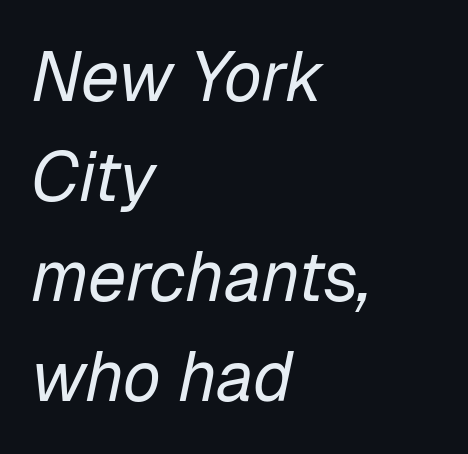
{"italic": "yes", "lean": "right", "slant_degrees": 12, "bold": "no", "weight": "regular", "width": "normal", "stroke_contrast": "low", "x_height": "medium", "monospaced": "no", "underline": "no", "align": "left", "line_spacing": "normal", "line_spacing_ratio": 1.45, "letter_spacing": "normal", "letter_spacing_em": 0.0, "glyph_px": 69}
